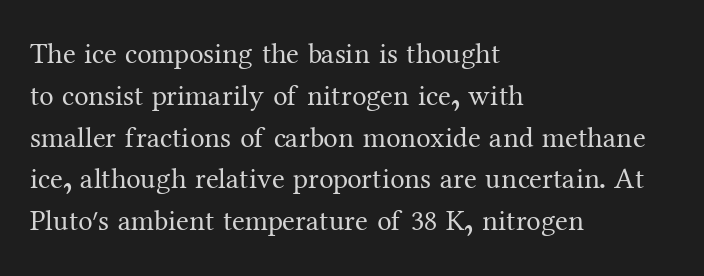
The image shows 29 px regular-weight serif type, upright; set left-aligned, normal line spacing (1.44x), normal letter spacing, not underlined; medium stroke contrast and a medium x-height.
